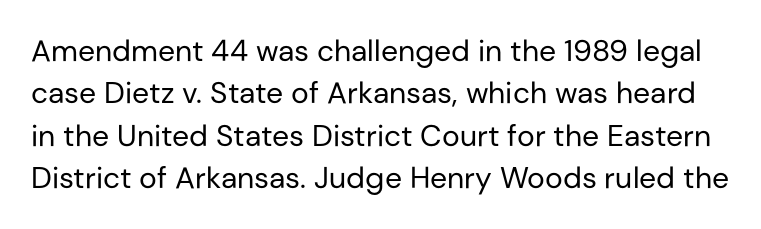
{"serif": "no", "italic": "no", "bold": "no", "weight": "regular", "width": "normal", "stroke_contrast": "low", "x_height": "medium", "monospaced": "no", "underline": "no", "line_spacing": "normal", "line_spacing_ratio": 1.41, "letter_spacing": "normal", "letter_spacing_em": 0.0, "glyph_px": 30}
